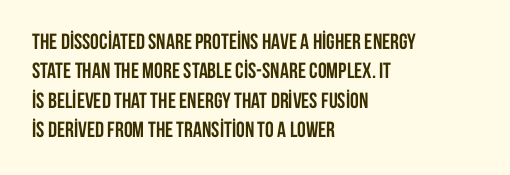
{"italic": "no", "bold": "yes", "underline": "no", "align": "left", "line_spacing": "normal", "line_spacing_ratio": 1.33, "letter_spacing": "normal", "letter_spacing_em": 0.0, "glyph_px": 22}
